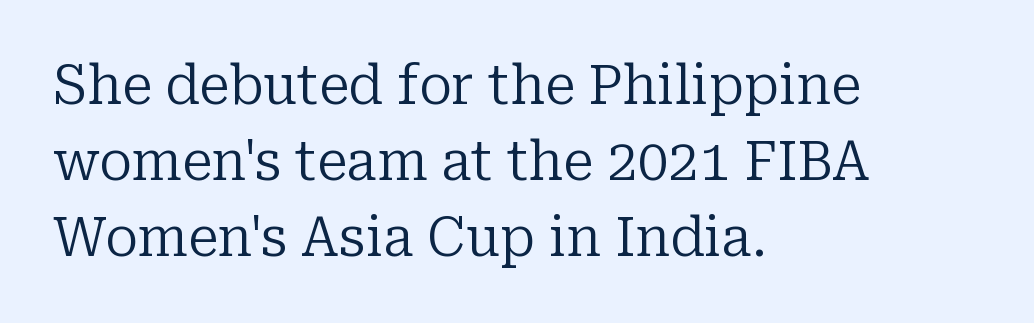
Q: Is the text bold? A: No.
Q: Is the text italic (slanted)? A: No, it is upright.
Q: Is the typeface a serif or a sans-serif typeface? A: Serif.
Q: Is the text underlined? A: No.
Q: How is the paragraph aligned? A: Left-aligned.
Q: Is the spacing between letters normal or unusually wide? A: Normal.
Q: Is the spacing between lines tight, normal or loose? A: Normal.
Q: Width (condensed, normal, or wide)? A: Normal.
Q: Stroke contrast? A: Low.
Q: x-height? A: Medium.
Q: Monospaced? A: No.
